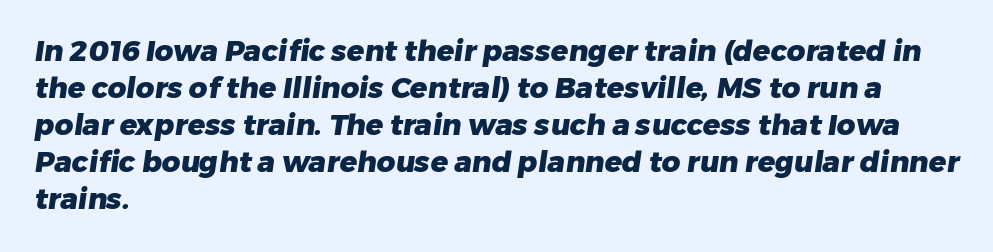
The image shows 29 px heavy sans-serif type; set left-aligned, normal line spacing (1.28x), normal letter spacing, not underlined; low stroke contrast and a medium x-height.
